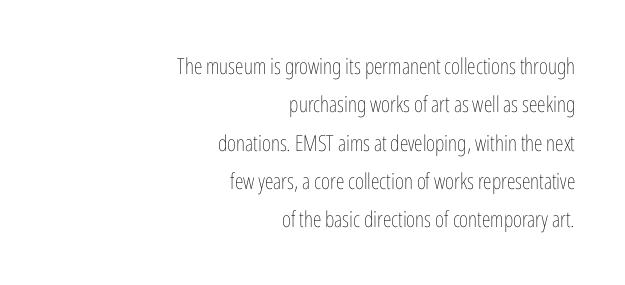
Q: Is the text bold? A: No.
Q: Is the text italic (slanted)? A: No, it is upright.
Q: Is the text underlined? A: No.
Q: How is the paragraph aligned? A: Right-aligned.
Q: Is the spacing between letters normal or unusually wide? A: Normal.
